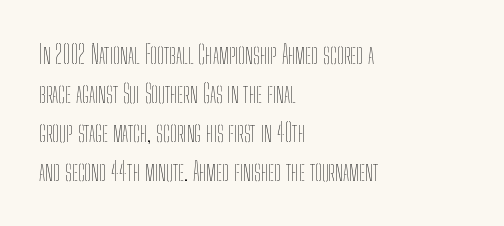
The image shows 25 px text type, upright; set left-aligned, normal line spacing (1.56x), normal letter spacing, not underlined.
